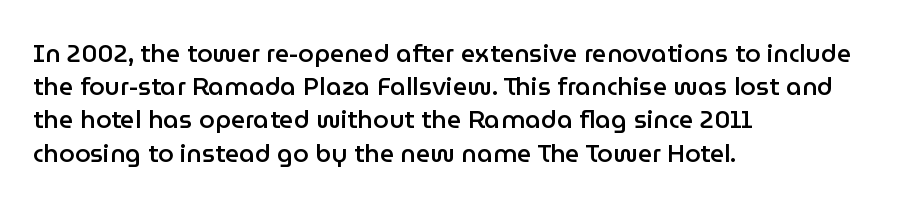
The image shows 25 px text type, upright; set left-aligned, normal line spacing (1.33x), normal letter spacing, not underlined.
